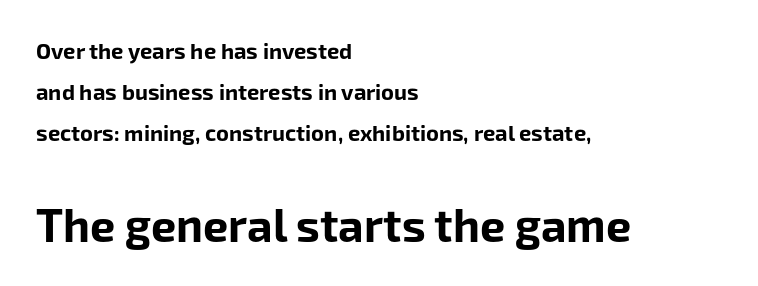
The image shows 45 px bold sans-serif type, upright; set left-aligned, line spacing 1.86x, normal letter spacing, not underlined; the second (bottom) block is 2.05x larger; low stroke contrast and a medium x-height.
